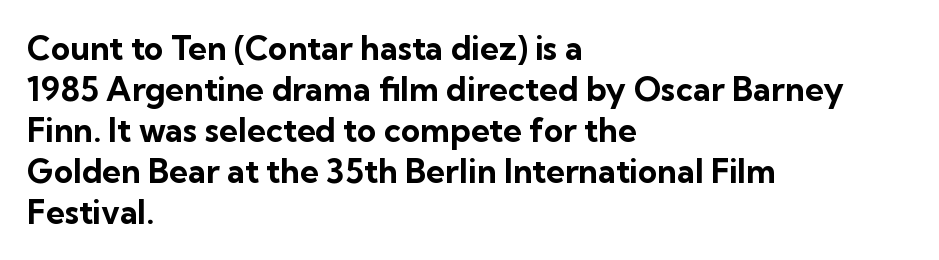
{"serif": "no", "italic": "no", "bold": "yes", "weight": "bold", "width": "normal", "stroke_contrast": "low", "x_height": "medium", "monospaced": "no", "underline": "no", "align": "left", "line_spacing_ratio": 1.24, "letter_spacing": "normal", "letter_spacing_em": 0.0, "glyph_px": 33}
